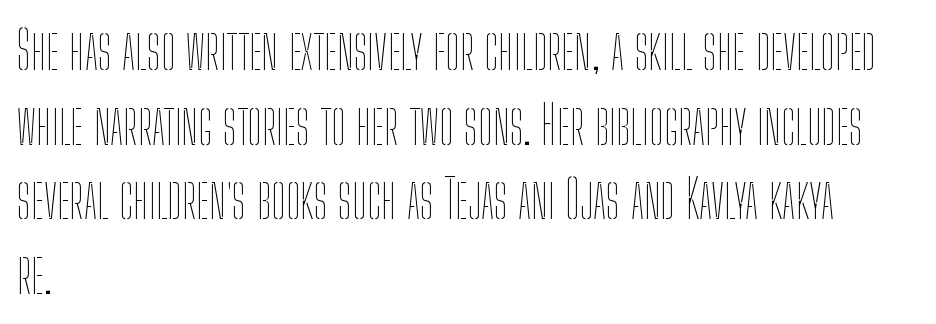
{"italic": "no", "bold": "no", "weight": "thin", "width": "condensed", "stroke_contrast": "low", "x_height": "medium", "monospaced": "no", "underline": "no", "align": "left", "line_spacing": "normal", "line_spacing_ratio": 1.41, "letter_spacing": "normal", "letter_spacing_em": 0.0, "glyph_px": 53}
